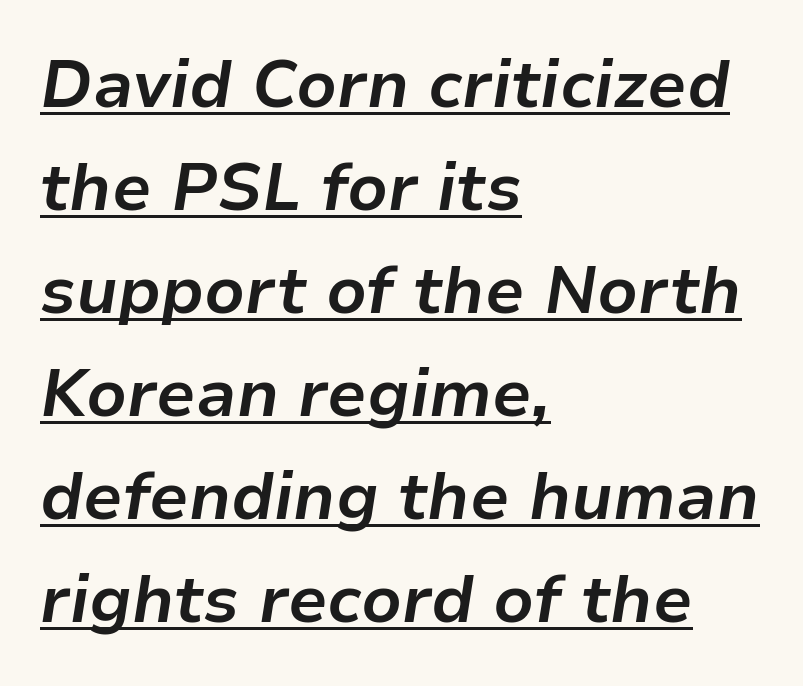
Q: Is the text bold? A: Yes.
Q: Is the text italic (slanted)? A: Yes, it leans right by about 9 degrees.
Q: Is the text underlined? A: Yes.
Q: How is the paragraph aligned? A: Left-aligned.
Q: Is the spacing between letters normal or unusually wide? A: Normal.
Q: Is the spacing between lines tight, normal or loose? A: Normal.
Q: Width (condensed, normal, or wide)? A: Normal.
Q: Stroke contrast? A: Low.
Q: x-height? A: Medium.
Q: Monospaced? A: No.
